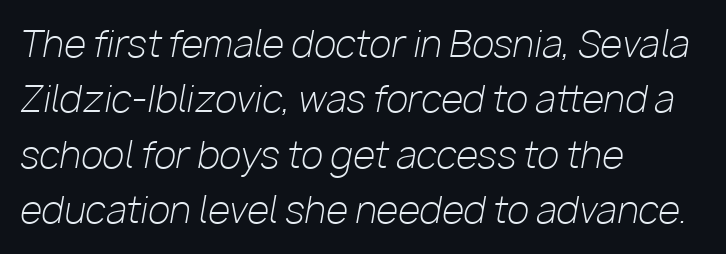
{"italic": "yes", "lean": "right", "slant_degrees": 10, "bold": "no", "weight": "light", "width": "normal", "stroke_contrast": "low", "x_height": "medium", "monospaced": "no", "underline": "no", "align": "left", "line_spacing": "normal", "line_spacing_ratio": 1.54, "letter_spacing": "normal", "letter_spacing_em": 0.0, "glyph_px": 36}
